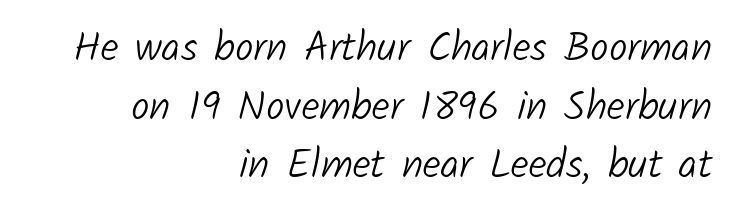
Q: Is the text bold? A: No.
Q: Is the typeface a serif or a sans-serif typeface? A: Sans-serif.
Q: Is the text underlined? A: No.
Q: How is the paragraph aligned? A: Right-aligned.
Q: Is the spacing between letters normal or unusually wide? A: Normal.
Q: Is the spacing between lines tight, normal or loose? A: Normal.
Q: Width (condensed, normal, or wide)? A: Normal.
Q: Stroke contrast? A: Low.
Q: x-height? A: Medium.
Q: Monospaced? A: No.
